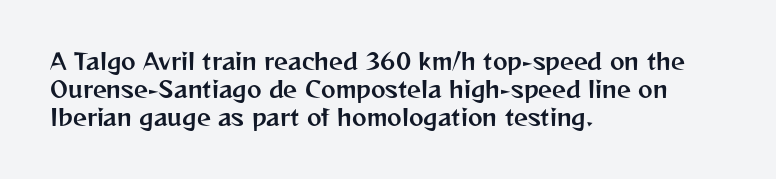
The image shows 22 px text type, upright; set left-aligned, normal line spacing (1.27x), normal letter spacing, not underlined.
